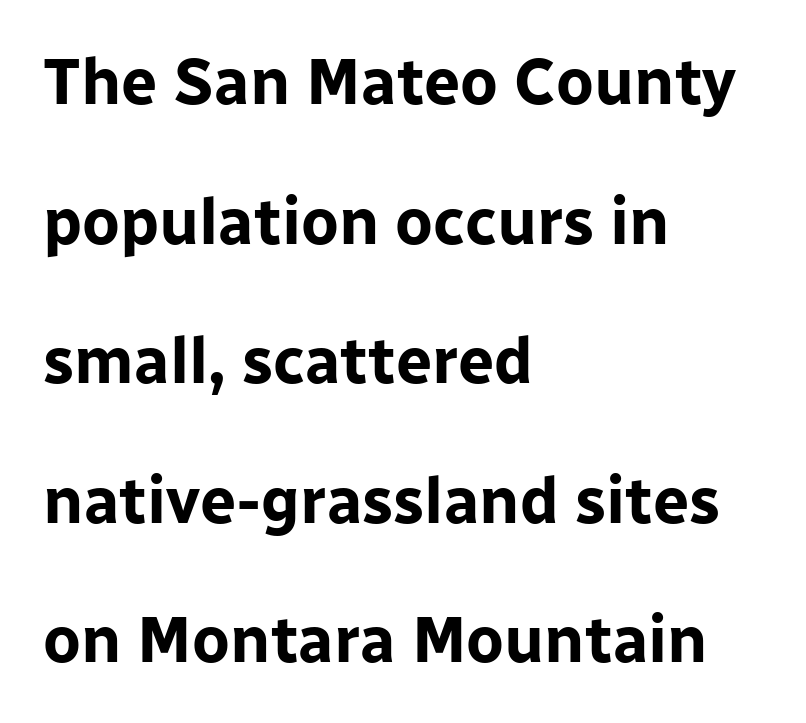
Posture: vertical. The rendering keeps characters at their native spacing. Examine the stroke ends and you'll find no serifs. Strong, thick strokes mark this as bold type. Reading down the column, the eye jumps a long way to each next line. The passage shown is typed in a proportional face where columns would drift.
